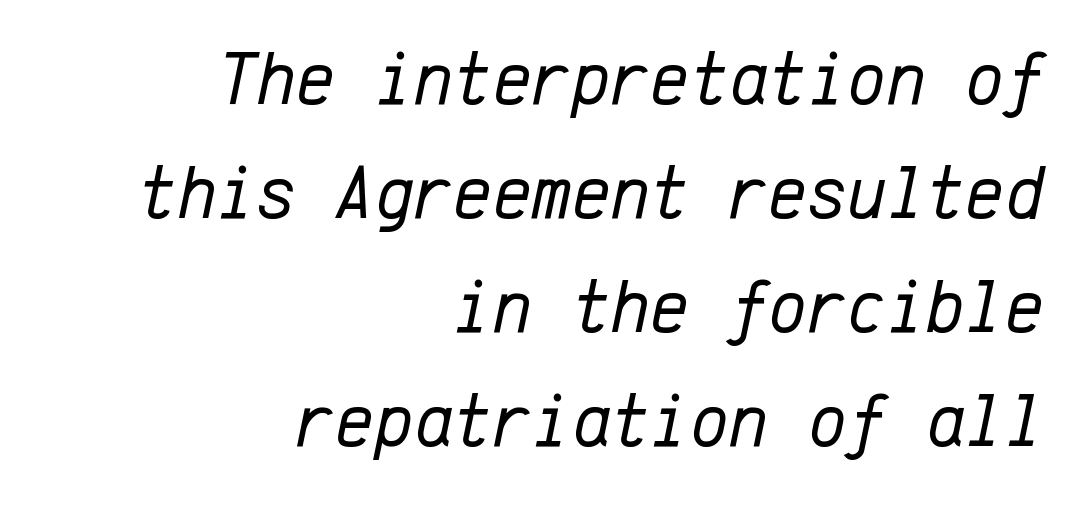
{"italic": "yes", "lean": "right", "slant_degrees": 12, "bold": "no", "weight": "regular", "width": "normal", "stroke_contrast": "low", "x_height": "medium", "monospaced": "yes", "underline": "no", "align": "right", "line_spacing": "normal", "line_spacing_ratio": 1.52, "letter_spacing": "normal", "letter_spacing_em": 0.0, "glyph_px": 75}
